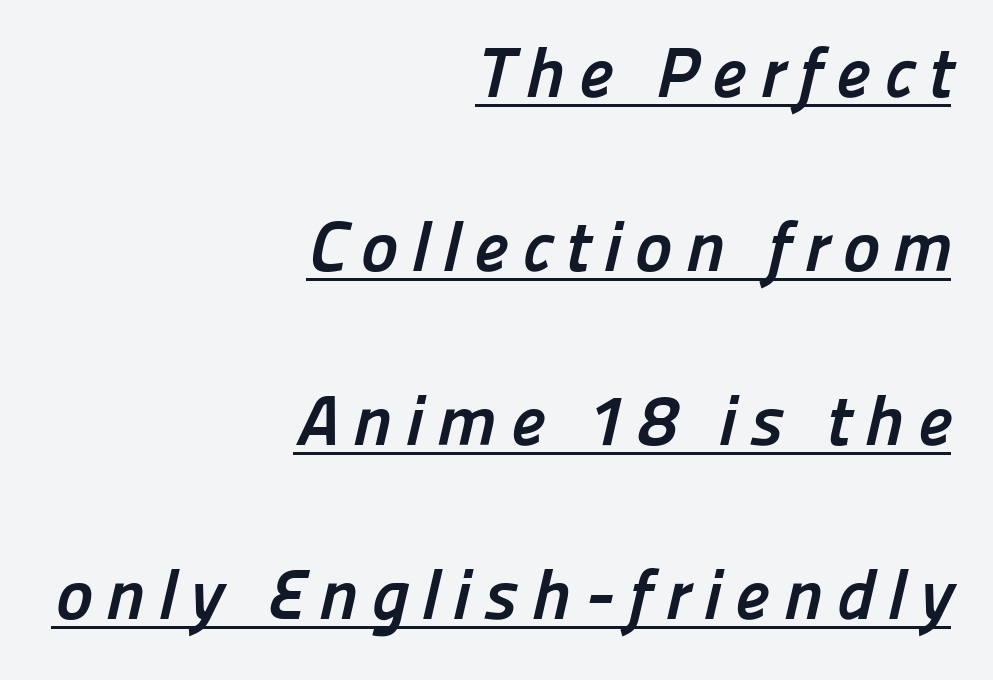
In terms of weight, the rendering is a true, heavy bold. Underlined type. These lines stand farther apart than default settings would place them. The characters display no serif detailing; their extremities are plain.
